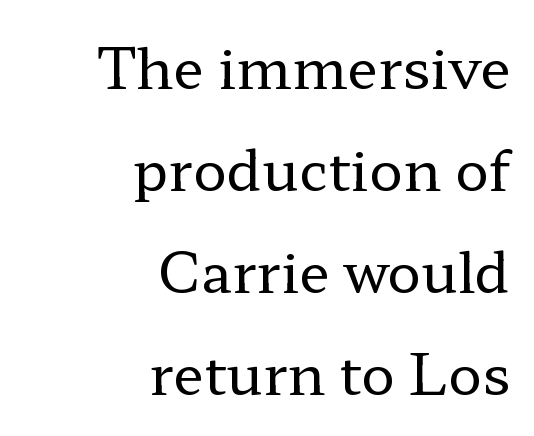
A quiet, ordinary-to-light weight characterises the typeface. Bare-footed words on every line. When letters stand straight like this, we call the style roman or upright. This sample has the flowing, uneven cadence of proportional lettering.
